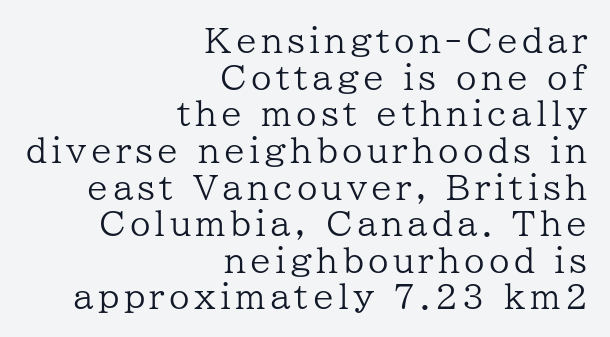
Q: Is the text bold? A: No.
Q: Is the text italic (slanted)? A: No, it is upright.
Q: Is the typeface a serif or a sans-serif typeface? A: Serif.
Q: Is the text underlined? A: No.
Q: How is the paragraph aligned? A: Right-aligned.
Q: Is the spacing between lines tight, normal or loose? A: Tight.
Q: Width (condensed, normal, or wide)? A: Normal.
Q: Stroke contrast? A: Low.
Q: x-height? A: Medium.
Q: Monospaced? A: No.
